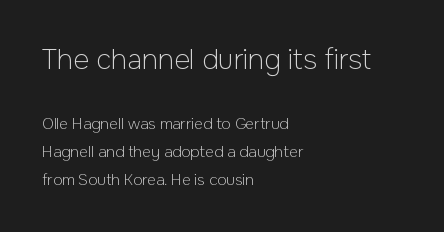
The image shows 27 px text type, upright; set left-aligned, line spacing 1.86x, normal letter spacing, not underlined; the first (top) block is 1.8x larger.
